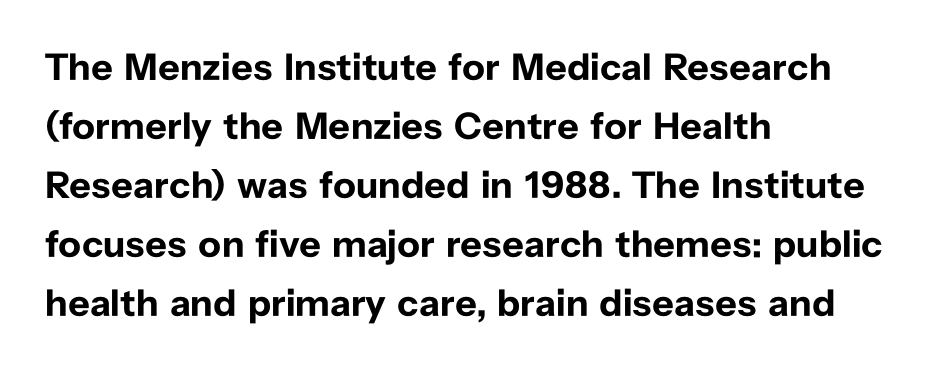
{"serif": "no", "italic": "no", "bold": "yes", "weight": "bold", "width": "normal", "stroke_contrast": "low", "x_height": "medium", "monospaced": "no", "underline": "no", "align": "left", "line_spacing": "normal", "line_spacing_ratio": 1.55, "letter_spacing": "normal", "letter_spacing_em": 0.0, "glyph_px": 38}
